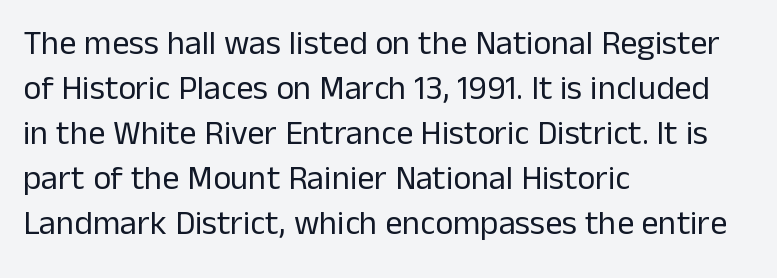
The image shows 34 px regular-weight sans-serif type, upright; set left-aligned, normal line spacing (1.32x), normal letter spacing, not underlined; low stroke contrast and a medium x-height.
